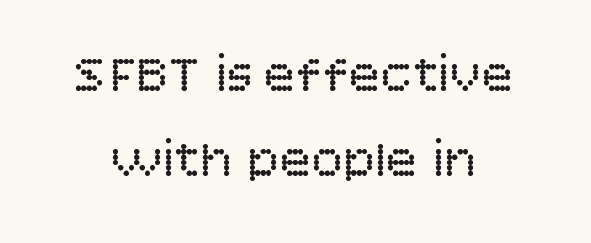
The type sits square on the baseline with zero lean. Compared with typical paragraphs, the rows here are spaced about the same. Nothing sits at the stroke ends, so this counts as sans-serif. A typesetter would call this proportional, since set widths differ per character. Letters have the restrained weight of plain body copy at most.
